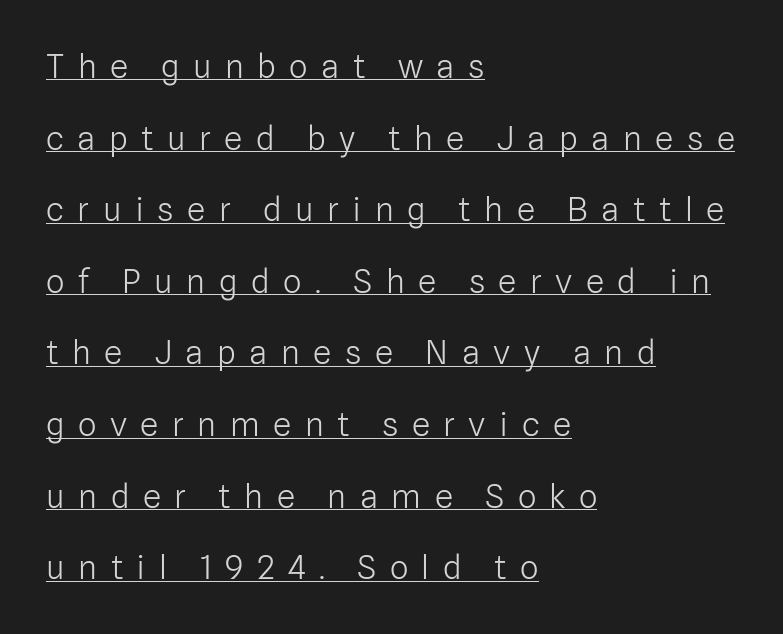
Q: Is the text bold? A: No.
Q: Is the text italic (slanted)? A: No, it is upright.
Q: Is the typeface a serif or a sans-serif typeface? A: Sans-serif.
Q: Is the text underlined? A: Yes.
Q: How is the paragraph aligned? A: Left-aligned.
Q: Is the spacing between letters normal or unusually wide? A: Unusually wide.
Q: Is the spacing between lines tight, normal or loose? A: Loose.
Q: Width (condensed, normal, or wide)? A: Normal.
Q: Stroke contrast? A: Low.
Q: x-height? A: Medium.
Q: Monospaced? A: No.
